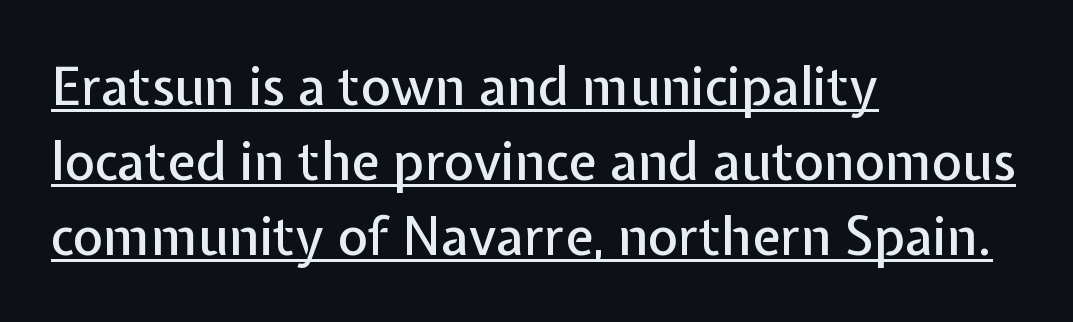
{"serif": "no", "italic": "no", "width": "normal", "stroke_contrast": "low", "x_height": "medium", "monospaced": "no", "underline": "yes", "align": "left", "line_spacing": "normal", "line_spacing_ratio": 1.44, "letter_spacing": "normal", "letter_spacing_em": 0.0, "glyph_px": 52}
